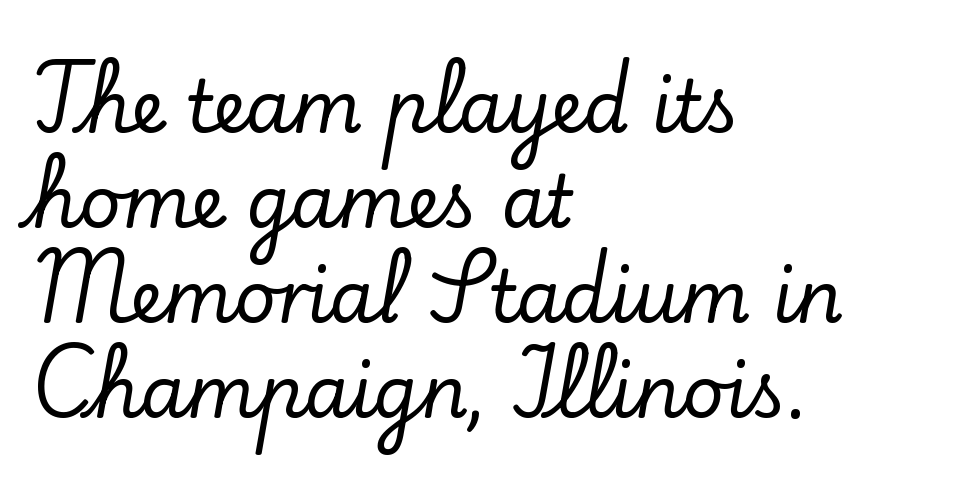
Q: Is the text italic (slanted)? A: Yes.
Q: Is the typeface a serif or a sans-serif typeface? A: Serif.
Q: Is the text underlined? A: No.
Q: How is the paragraph aligned? A: Left-aligned.
Q: Is the spacing between letters normal or unusually wide? A: Normal.
Q: Is the spacing between lines tight, normal or loose? A: Normal.
Q: Width (condensed, normal, or wide)? A: Normal.
Q: Stroke contrast? A: Low.
Q: x-height? A: Small.
Q: Monospaced? A: No.
